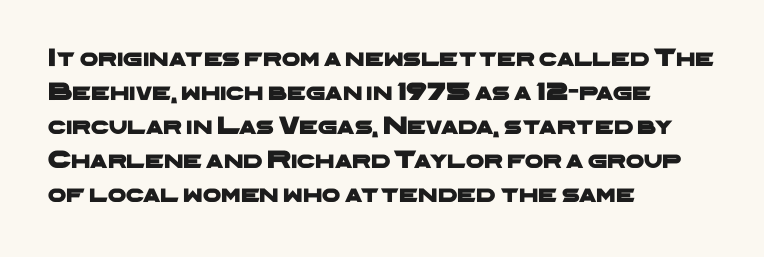
Q: Is the text underlined? A: No.
Q: How is the paragraph aligned? A: Left-aligned.
Q: Is the spacing between letters normal or unusually wide? A: Normal.
Q: Is the spacing between lines tight, normal or loose? A: Normal.
